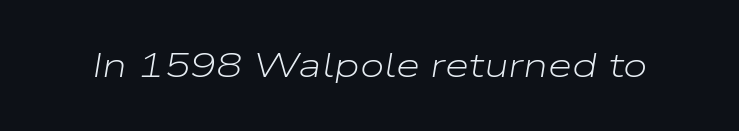
The image shows 35 px light, wide type, italic (leaning right); set normal letter spacing, not underlined; low stroke contrast and a medium x-height.
